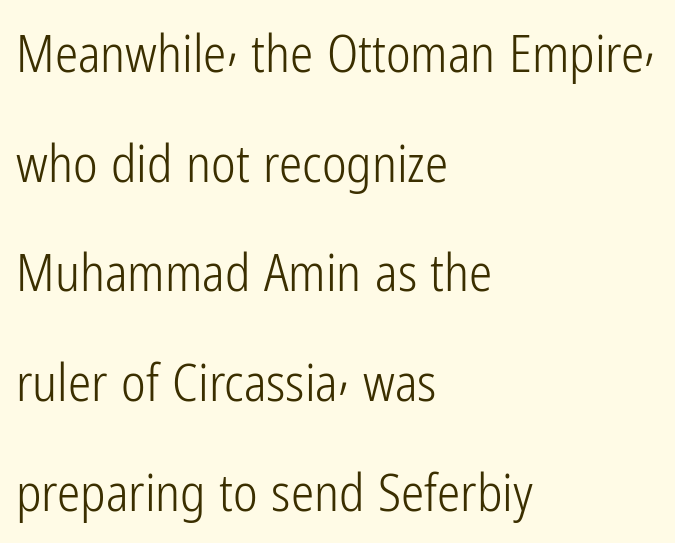
The image shows 52 px light, condensed sans-serif type, upright; set left-aligned, loose line spacing (2.11x), normal letter spacing, not underlined; low stroke contrast and a medium x-height.
